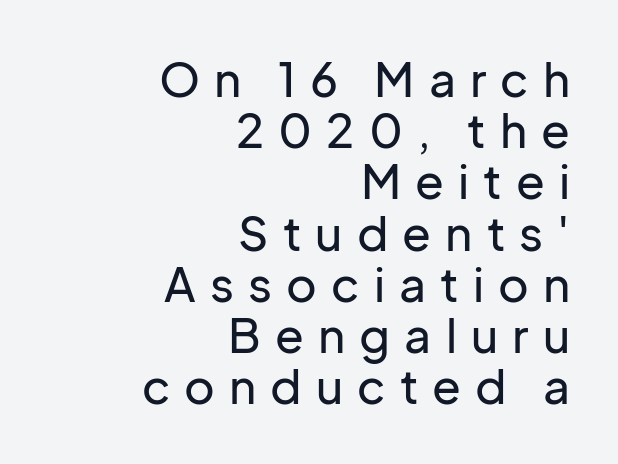
{"serif": "no", "italic": "no", "width": "normal", "stroke_contrast": "low", "x_height": "medium", "monospaced": "no", "underline": "no", "align": "right", "line_spacing": "tight", "line_spacing_ratio": 1.09, "letter_spacing": "wide", "letter_spacing_em": 0.3, "glyph_px": 47}
